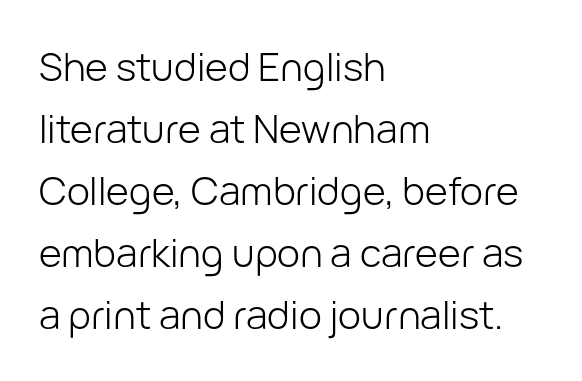
{"serif": "no", "italic": "no", "bold": "no", "weight": "light", "width": "normal", "stroke_contrast": "low", "x_height": "medium", "monospaced": "no", "underline": "no", "align": "left", "line_spacing": "normal", "line_spacing_ratio": 1.59, "letter_spacing": "normal", "letter_spacing_em": 0.0, "glyph_px": 39}
